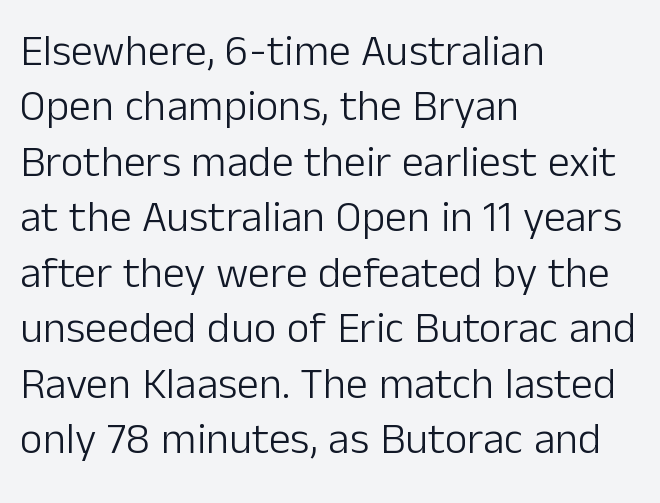
Q: Is the text bold? A: No.
Q: Is the text italic (slanted)? A: No, it is upright.
Q: Is the typeface a serif or a sans-serif typeface? A: Sans-serif.
Q: Is the text underlined? A: No.
Q: How is the paragraph aligned? A: Left-aligned.
Q: Is the spacing between letters normal or unusually wide? A: Normal.
Q: Is the spacing between lines tight, normal or loose? A: Normal.
Q: Width (condensed, normal, or wide)? A: Normal.
Q: Stroke contrast? A: Low.
Q: x-height? A: Medium.
Q: Monospaced? A: No.
